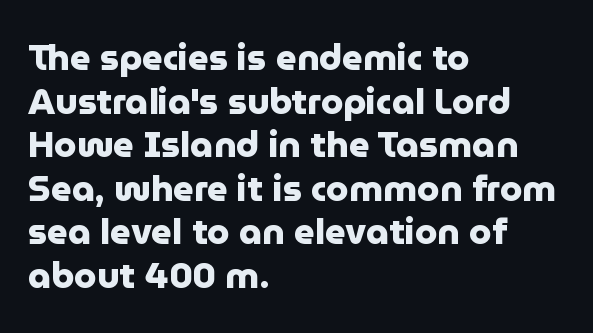
The image shows 36 px heavy sans-serif type, upright; set left-aligned, line spacing 1.21x, normal letter spacing, not underlined; low stroke contrast and a medium x-height.
